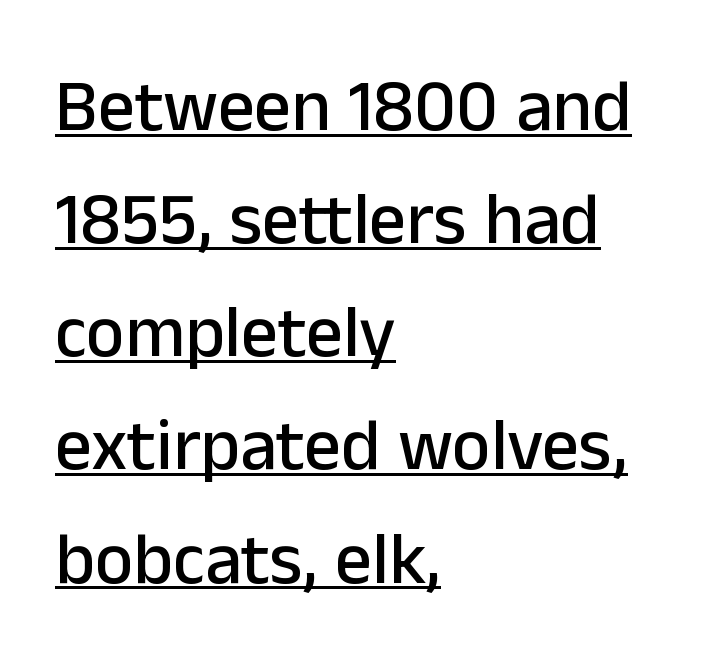
Q: Is the text italic (slanted)? A: No, it is upright.
Q: Is the typeface a serif or a sans-serif typeface? A: Sans-serif.
Q: Is the text underlined? A: Yes.
Q: How is the paragraph aligned? A: Left-aligned.
Q: Is the spacing between letters normal or unusually wide? A: Normal.
Q: Is the spacing between lines tight, normal or loose? A: Normal.
Q: Width (condensed, normal, or wide)? A: Normal.
Q: Stroke contrast? A: Low.
Q: x-height? A: Medium.
Q: Monospaced? A: No.
